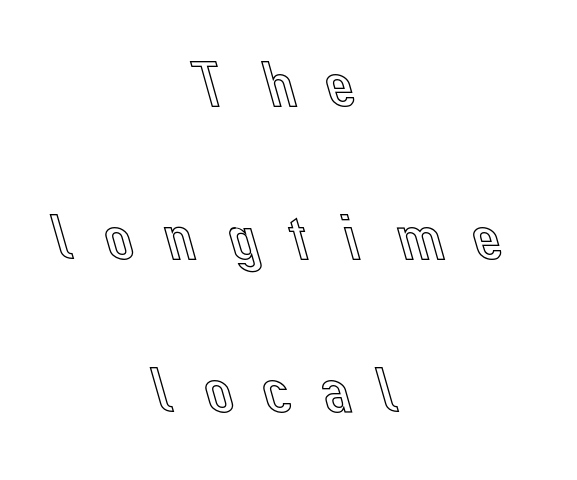
{"width": "normal", "x_height": "medium", "monospaced": "no", "underline": "no", "align": "center", "line_spacing": "loose", "line_spacing_ratio": 2.32, "letter_spacing": "wide", "letter_spacing_em": 0.34, "glyph_px": 66}
